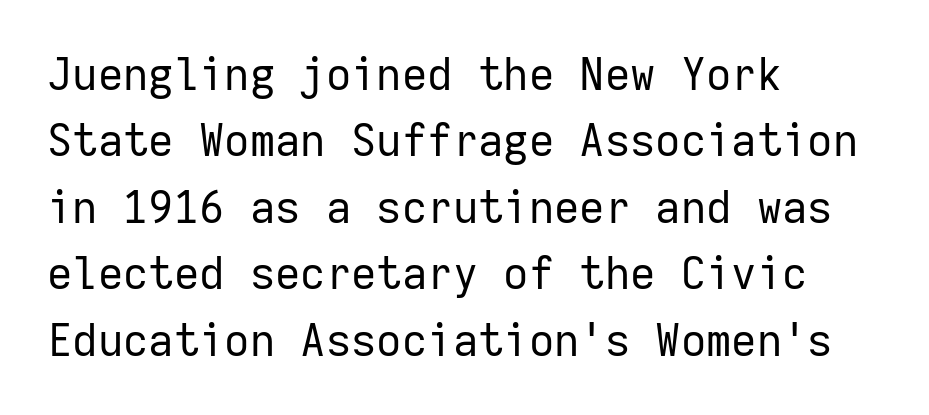
{"serif": "no", "italic": "no", "bold": "no", "weight": "regular", "width": "normal", "stroke_contrast": "low", "x_height": "medium", "monospaced": "yes", "underline": "no", "align": "left", "line_spacing": "normal", "line_spacing_ratio": 1.51, "letter_spacing": "normal", "letter_spacing_em": 0.0, "glyph_px": 44}
